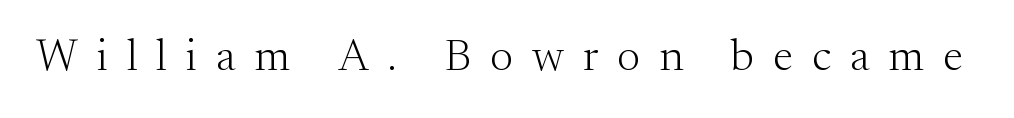
Underline: absent. Weight: not bold — regular or lighter. Spacing verdict: proportional, widths tailored to each character. I'd call this a serif setting — the letters wear small feet. Tracking value appears strongly positive — letters spread wide. Quick note: not italic, upright.
